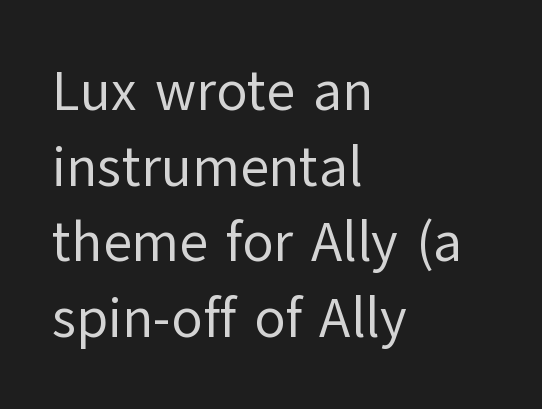
Q: Is the text bold? A: No.
Q: Is the text italic (slanted)? A: No, it is upright.
Q: Is the typeface a serif or a sans-serif typeface? A: Sans-serif.
Q: Is the text underlined? A: No.
Q: How is the paragraph aligned? A: Left-aligned.
Q: Is the spacing between letters normal or unusually wide? A: Normal.
Q: Is the spacing between lines tight, normal or loose? A: Normal.
Q: Width (condensed, normal, or wide)? A: Normal.
Q: Stroke contrast? A: Low.
Q: x-height? A: Medium.
Q: Monospaced? A: No.
